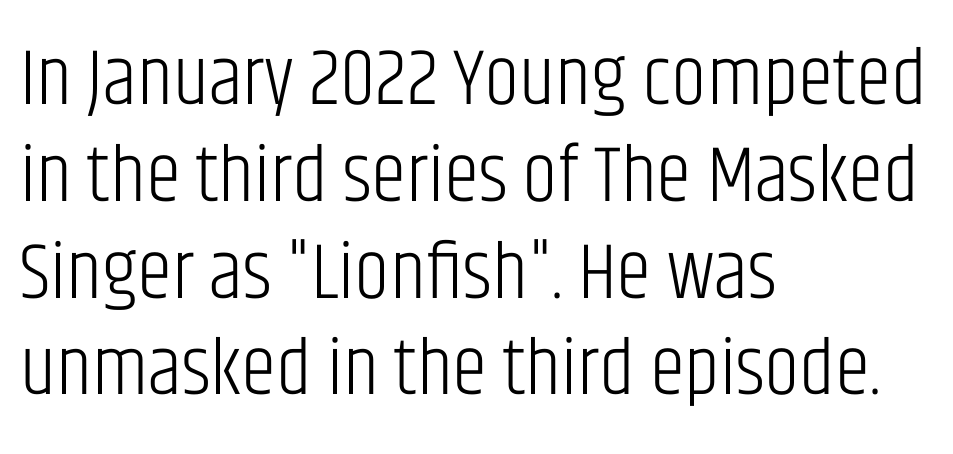
The image shows 80 px light, condensed sans-serif type, upright; set left-aligned, line spacing 1.21x, normal letter spacing, not underlined; low stroke contrast and a large x-height.
